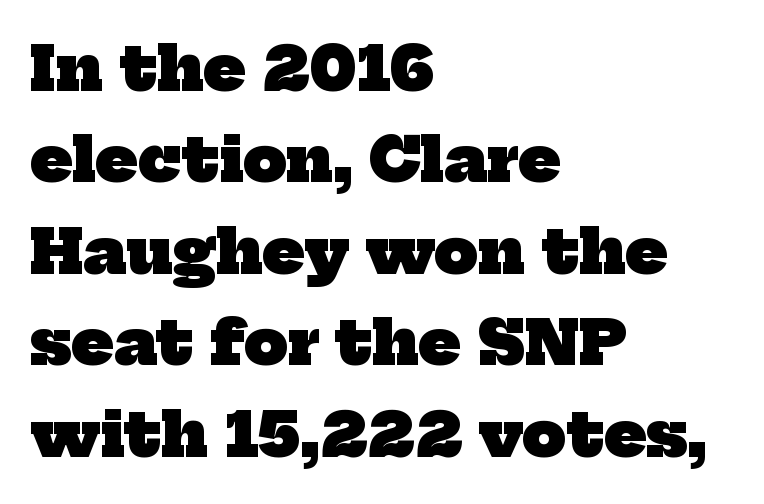
The gap between lines stays unmarked. Each word holds together tightly as a unit, with standard inter-letter gaps. Check where the strokes stop: tiny serifs finish them off. Here the designer chose a conventional face with non-uniform glyph widths. What's the leading like? Ordinary, nothing unusual. The lines are quadded left.
